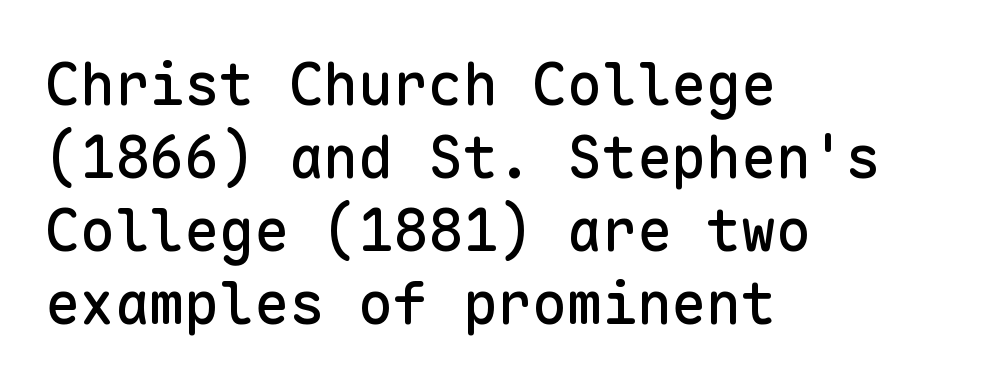
The line-height multiplier appears to be the usual default. Is the letter spacing exaggerated? No — it looks like the ordinary default. This sample is left-justified, so line endings fall wherever the words run out. The passage shown is typed in a monospace face where columns stay perfectly aligned. Lines of text with bare space underneath.
